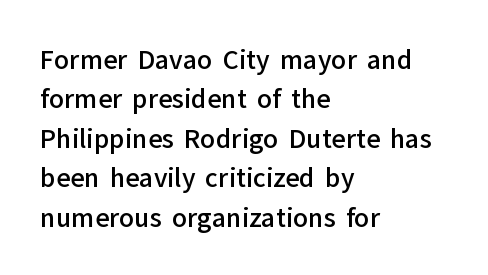
{"italic": "no", "bold": "semi", "underline": "no", "align": "left", "line_spacing": "normal", "line_spacing_ratio": 1.58, "letter_spacing": "normal", "letter_spacing_em": 0.0, "glyph_px": 25}
